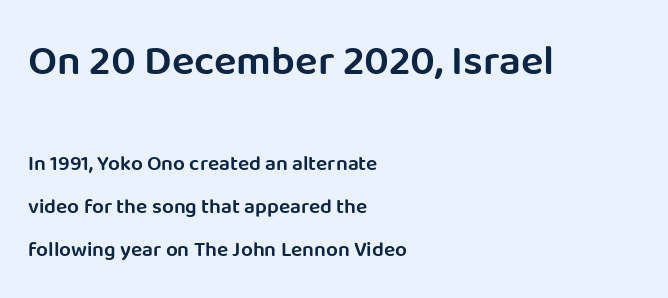
The image shows 42 px semibold sans-serif type, upright; set left-aligned, loose line spacing (2.04x), normal letter spacing, not underlined; the first (top) block is 2.0x larger; low stroke contrast and a large x-height.
